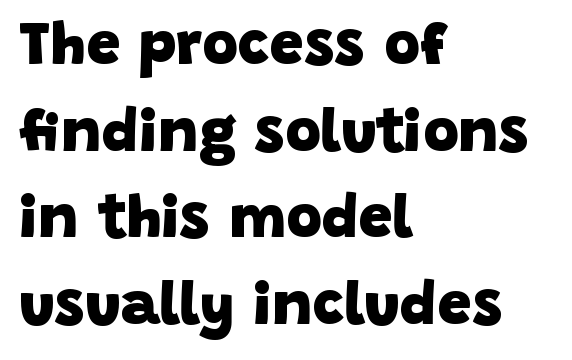
Students, note that the glyphs here touch the page at normal intervals. Interline gaps are of average width in this sample. Type without underlining. Plenty of ink on the page — the face is bold.
